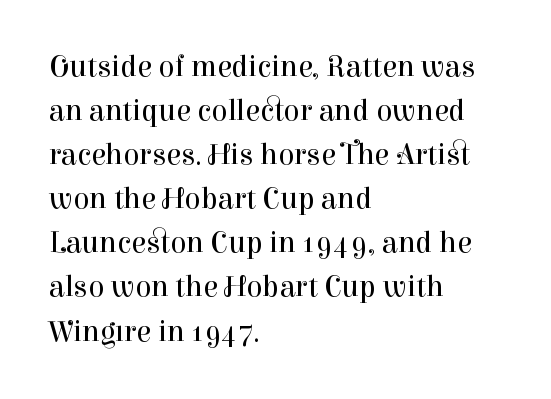
Q: Is the text bold? A: No.
Q: Is the text italic (slanted)? A: No, it is upright.
Q: Is the typeface a serif or a sans-serif typeface? A: Serif.
Q: Is the text underlined? A: No.
Q: How is the paragraph aligned? A: Left-aligned.
Q: Is the spacing between letters normal or unusually wide? A: Normal.
Q: Is the spacing between lines tight, normal or loose? A: Normal.
Q: Width (condensed, normal, or wide)? A: Normal.
Q: Stroke contrast? A: High.
Q: x-height? A: Medium.
Q: Monospaced? A: No.
